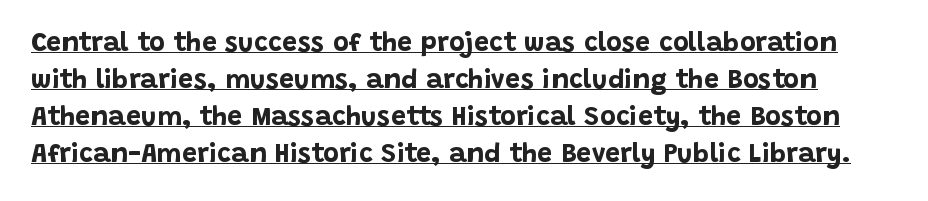
The passage shown is underscored from start to finish. A dark, heavy texture on the line: the type is bold. Every character sits straight up, as roman type does. A typesetter would call this zero additional tracking. One glance says typical: line gaps are just what's usual.
